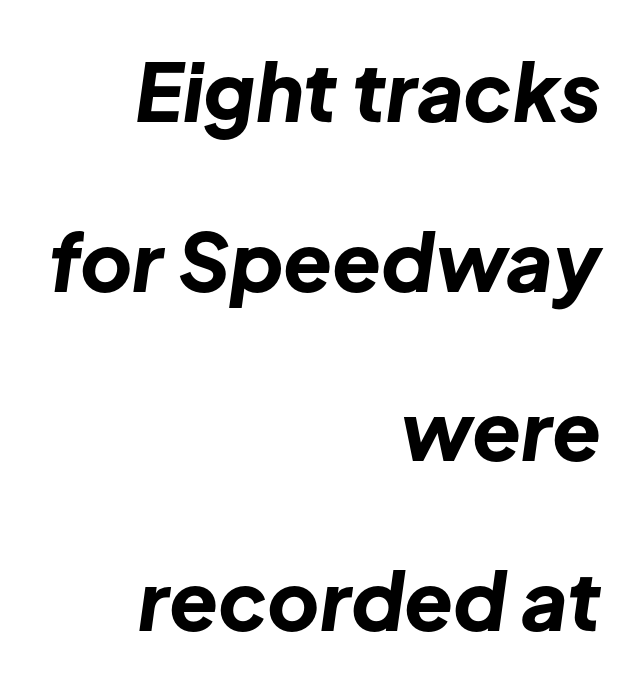
{"italic": "yes", "lean": "right", "slant_degrees": 8, "bold": "yes", "weight": "bold", "width": "normal", "stroke_contrast": "low", "x_height": "medium", "monospaced": "no", "underline": "no", "align": "right", "line_spacing": "loose", "line_spacing_ratio": 2.12, "letter_spacing": "normal", "letter_spacing_em": 0.0, "glyph_px": 80}
